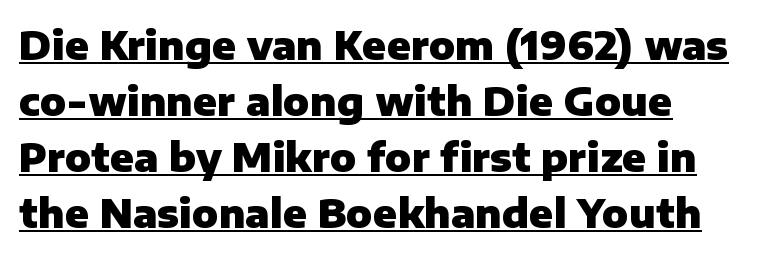
The image shows 39 px heavy sans-serif type, upright; set left-aligned, normal line spacing (1.44x), normal letter spacing, underlined; low stroke contrast and a medium x-height.
